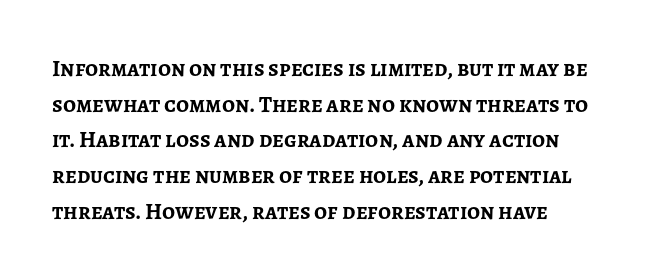
The image shows 23 px bold type, upright; set left-aligned, normal line spacing (1.55x), normal letter spacing, not underlined.
